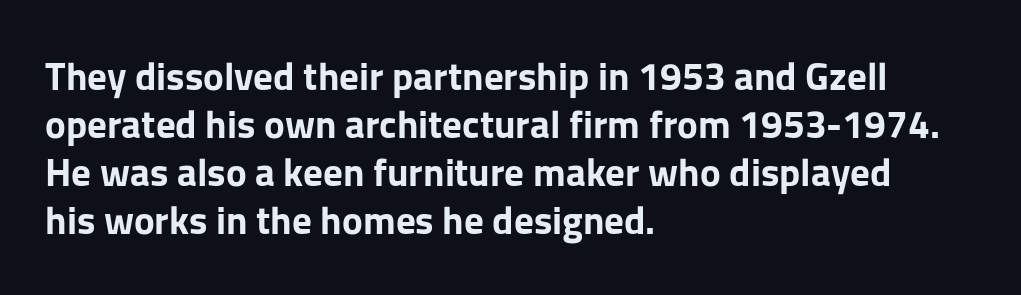
Has an underline been added? It has not. This sample has the flowing, uneven cadence of proportional lettering. Designer's note — italics off, roman on. Students, this is bold: see how much ink each stroke carries. Look at the bottom of the vertical strokes: they stop flat, with no serifs. The compositor pushed each line to the left boundary.
